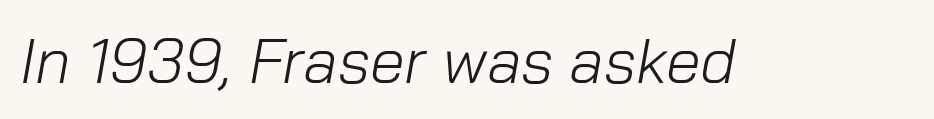
The image shows 63 px light type, italic (leaning right); set normal letter spacing, not underlined; low stroke contrast and a medium x-height.
